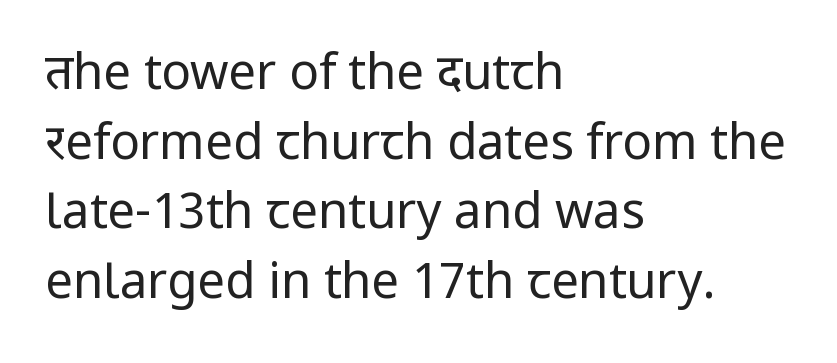
{"serif": "no", "italic": "no", "bold": "no", "weight": "regular", "width": "normal", "stroke_contrast": "low", "x_height": "medium", "monospaced": "no", "underline": "no", "align": "left", "line_spacing": "normal", "line_spacing_ratio": 1.42, "letter_spacing": "normal", "letter_spacing_em": 0.0, "glyph_px": 49}
